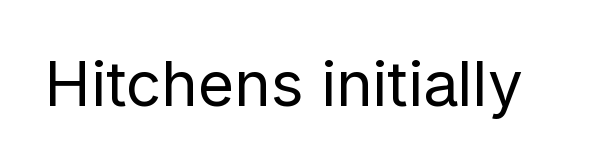
You could not count columns in this text — the font is proportionally spaced. The letters sit at their default tracking, neither squeezed nor spread. Anything drawn beneath the words? Only blank space. Upright lettering throughout. I'd call this a sans setting — the letters go barefoot. Is the stroke heavy? The answer is a plain regular-or-lighter.
